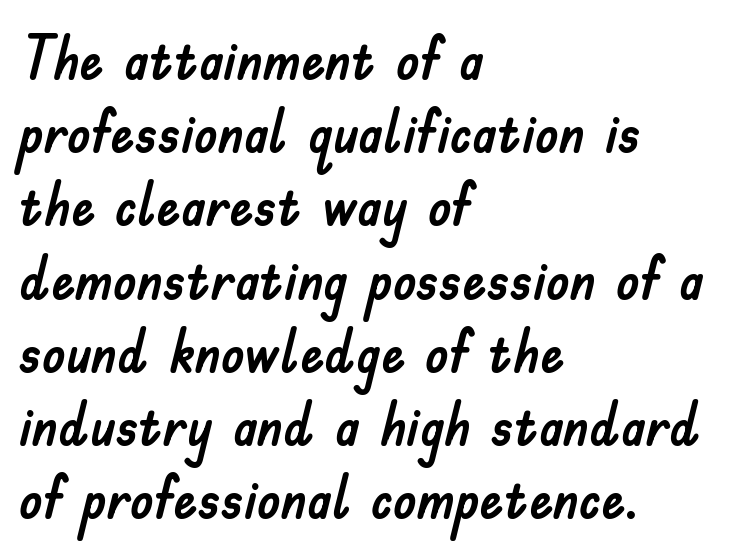
The image shows 60 px sans-serif type; set left-aligned, line spacing 1.22x, normal letter spacing, not underlined; low stroke contrast and a small x-height.
